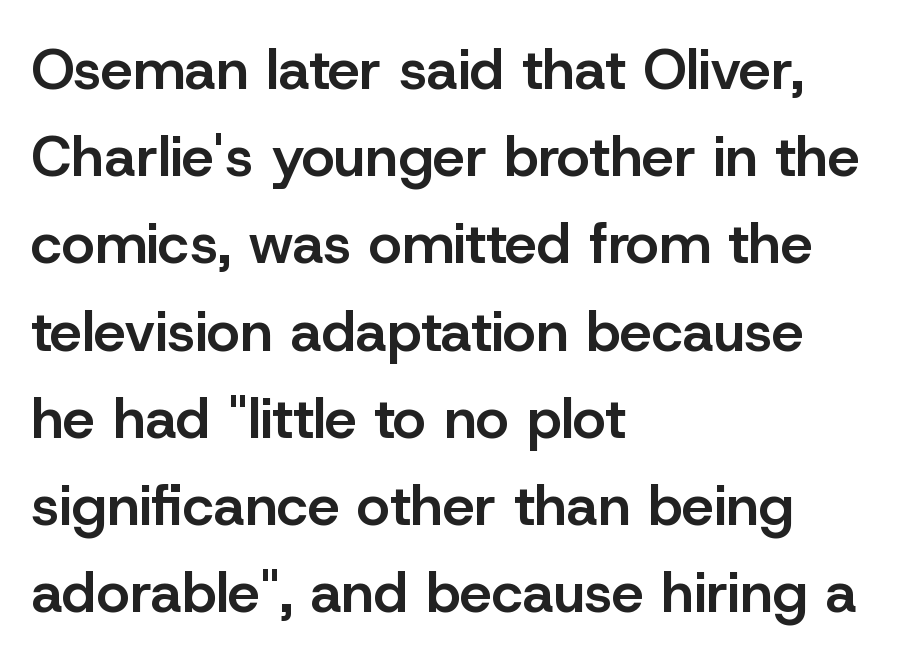
In CSS terms this would be text-align: left. The rendering uses a moderate line-height, typical for paragraphs. Heft: intermediate — a semibold. The string is rendered with underlining switched off. The line texture is even and compact thanks to regular tracking.
